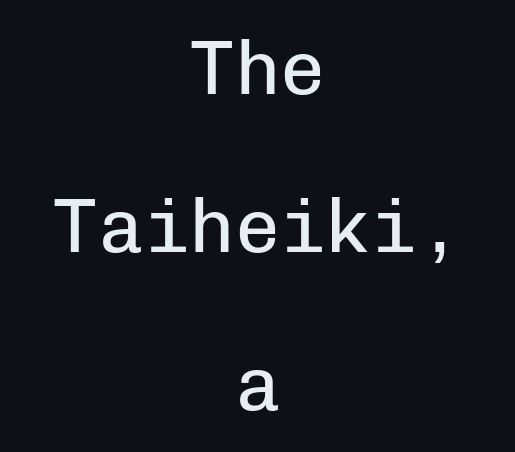
{"serif": "no", "italic": "no", "bold": "no", "weight": "regular", "width": "normal", "stroke_contrast": "low", "x_height": "medium", "monospaced": "yes", "underline": "no", "align": "center", "line_spacing": "loose", "line_spacing_ratio": 2.08, "letter_spacing": "normal", "letter_spacing_em": 0.0, "glyph_px": 76}
